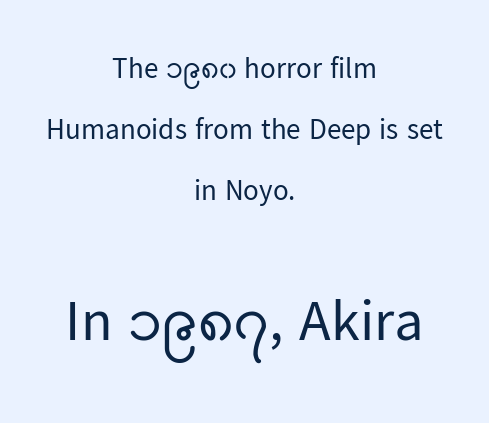
Letterform terminals end flat and unadorned throughout the passage. Caption: standard tracking, unaltered. Just letters on the line, the space beneath them empty. Here the second block reads like a headline and the first like body copy.
